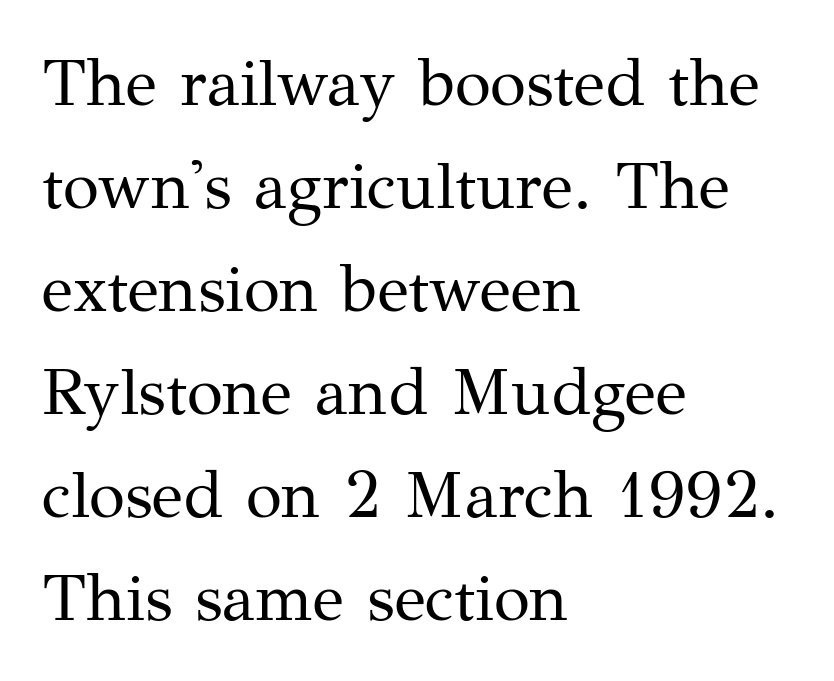
The image shows 66 px regular-weight serif type, upright; set left-aligned, normal line spacing (1.56x), normal letter spacing, not underlined; medium stroke contrast and a medium x-height.
